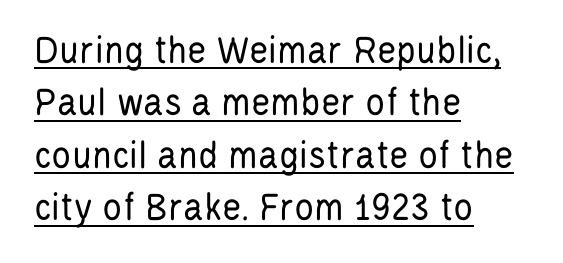
Q: Is the text bold? A: No.
Q: Is the text italic (slanted)? A: No, it is upright.
Q: Is the typeface a serif or a sans-serif typeface? A: Sans-serif.
Q: Is the text underlined? A: Yes.
Q: How is the paragraph aligned? A: Left-aligned.
Q: Is the spacing between letters normal or unusually wide? A: Normal.
Q: Is the spacing between lines tight, normal or loose? A: Normal.
Q: Width (condensed, normal, or wide)? A: Condensed.
Q: Stroke contrast? A: Low.
Q: x-height? A: Large.
Q: Monospaced? A: No.
